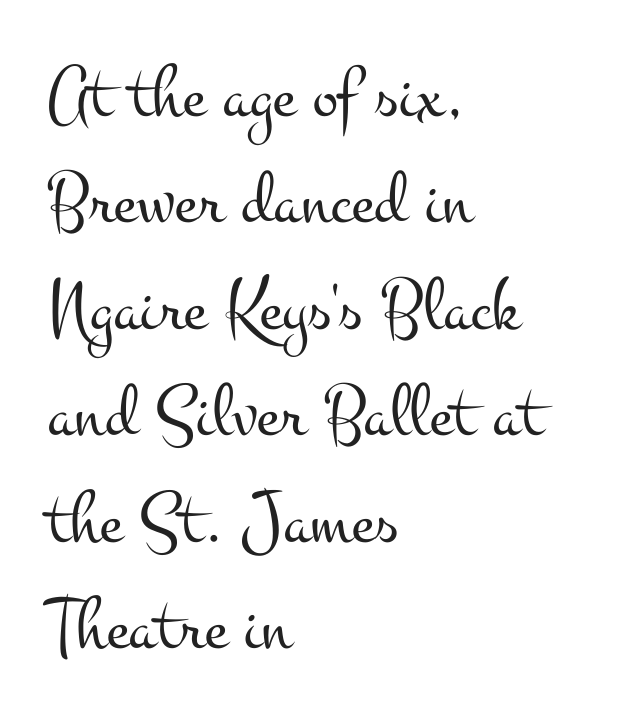
Q: Is the text bold? A: No.
Q: Is the text italic (slanted)? A: Yes.
Q: Is the text underlined? A: No.
Q: How is the paragraph aligned? A: Left-aligned.
Q: Is the spacing between letters normal or unusually wide? A: Normal.
Q: Is the spacing between lines tight, normal or loose? A: Normal.
Q: Width (condensed, normal, or wide)? A: Wide.
Q: Stroke contrast? A: Medium.
Q: x-height? A: Small.
Q: Monospaced? A: No.
